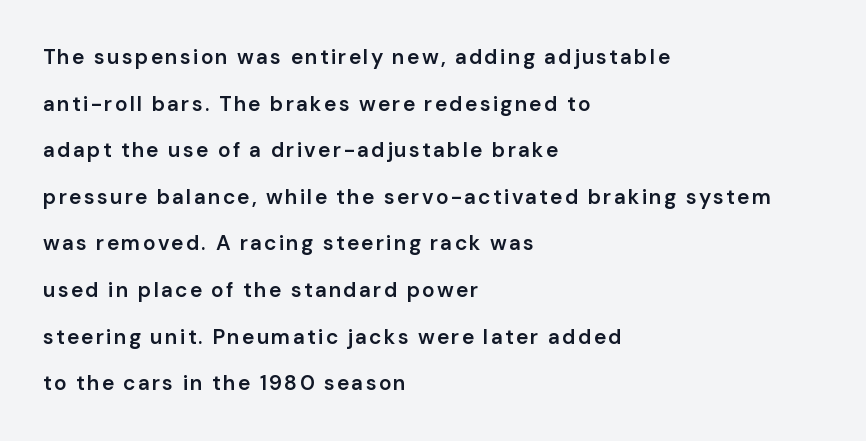
Q: Is the text bold? A: Semi-bold.
Q: Is the text italic (slanted)? A: No, it is upright.
Q: Is the text underlined? A: No.
Q: How is the paragraph aligned? A: Left-aligned.
Q: Is the spacing between lines tight, normal or loose? A: Loose.
